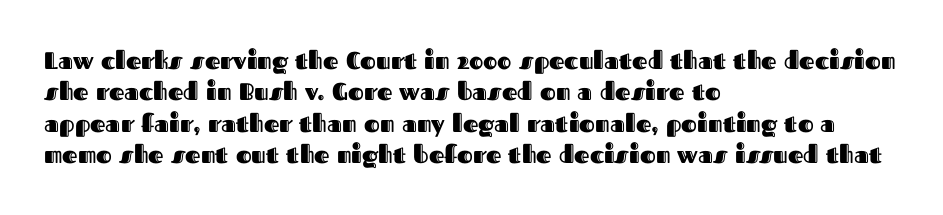
Here the glyphs are tracked normally, forming tight word shapes. Type without underlining. A roman cut, with each character standing at attention. A classic flush-left, rag-right setting is used for this passage.
